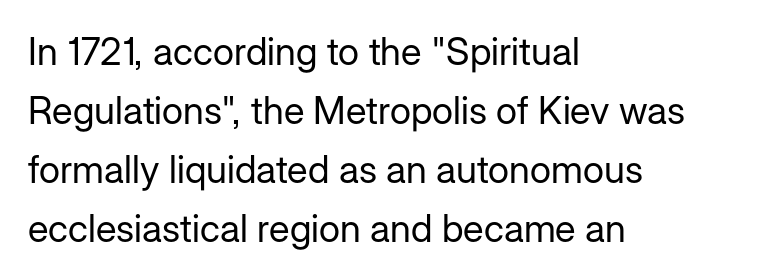
The image shows 38 px regular-weight sans-serif type, upright; set left-aligned, normal line spacing (1.55x), normal letter spacing, not underlined; low stroke contrast and a medium x-height.
